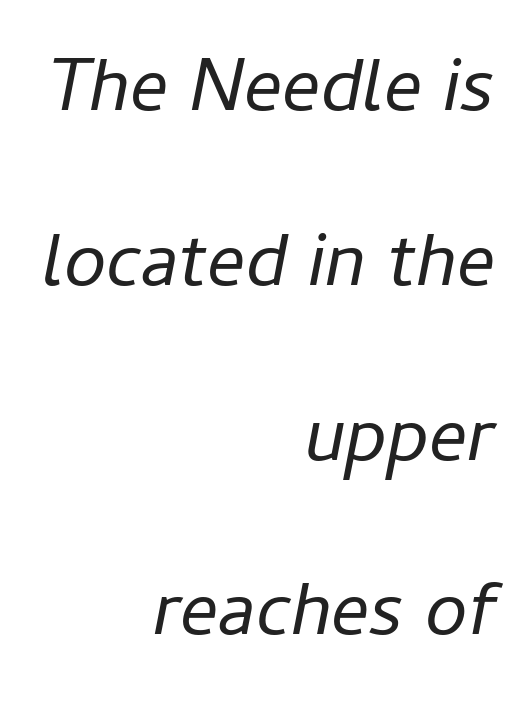
{"italic": "yes", "lean": "right", "slant_degrees": 11, "bold": "no", "weight": "regular", "width": "normal", "stroke_contrast": "low", "x_height": "medium", "monospaced": "no", "underline": "no", "align": "right", "line_spacing": "loose", "line_spacing_ratio": 2.3, "letter_spacing": "normal", "letter_spacing_em": 0.0, "glyph_px": 76}
